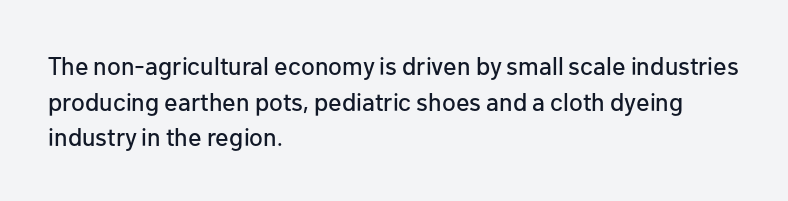
Glyph-to-glyph distance matches everyday printed text. The baseline area is clear. These lines are set flush left with a ragged right edge. Designer's note — italics off, roman on. The rendering uses a moderate line-height, typical for paragraphs.
